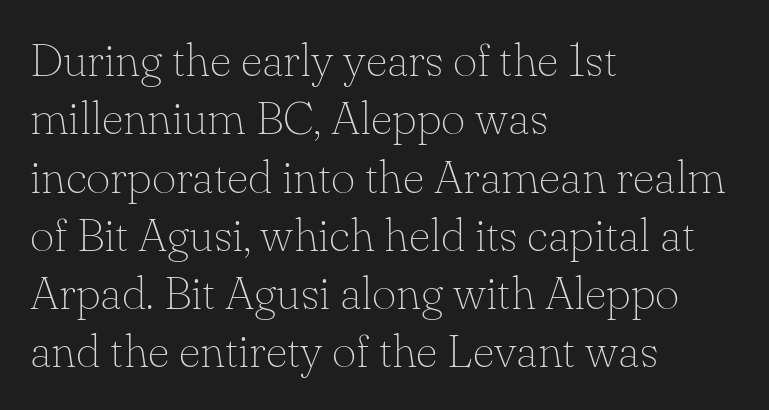
Does extra space separate the letters? No, they use regular spacing. Letters rest on an invisible, unmarked baseline. The lines are quadded left. If you drew a line through each stem, it would be perfectly vertical. What kind of face is this? One with serifs.
